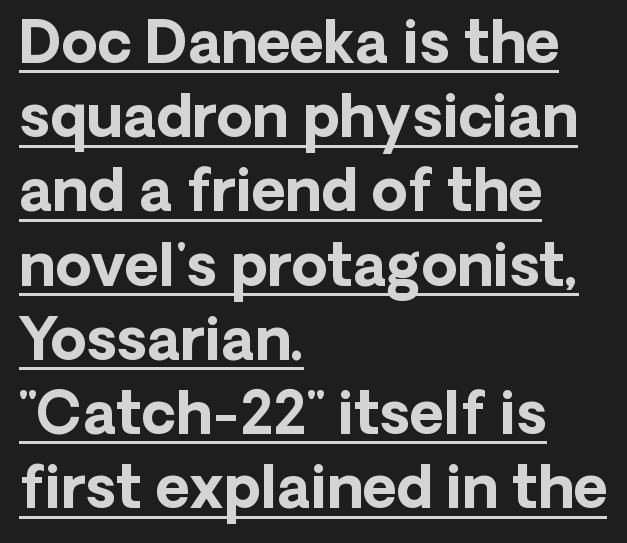
{"serif": "no", "italic": "no", "bold": "yes", "weight": "bold", "width": "normal", "stroke_contrast": "low", "x_height": "medium", "monospaced": "no", "underline": "yes", "align": "left", "line_spacing": "normal", "line_spacing_ratio": 1.28, "letter_spacing": "normal", "letter_spacing_em": 0.0, "glyph_px": 58}
